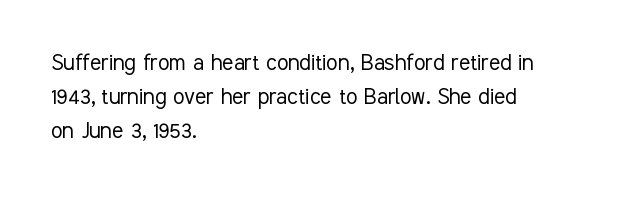
The image shows 26 px text type, upright; set left-aligned, normal line spacing (1.3x), normal letter spacing, not underlined.
